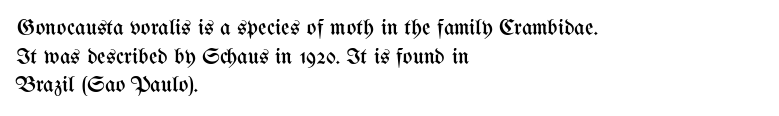
{"italic": "no", "bold": "no", "underline": "no", "align": "left", "line_spacing": "normal", "line_spacing_ratio": 1.25, "letter_spacing": "normal", "letter_spacing_em": 0.0, "glyph_px": 23}
